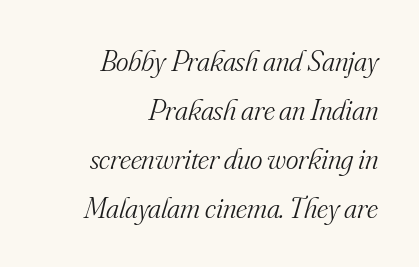
Q: Is the text bold? A: No.
Q: Is the text italic (slanted)? A: Yes, it leans right by about 16 degrees.
Q: Is the typeface a serif or a sans-serif typeface? A: Serif.
Q: Is the text underlined? A: No.
Q: How is the paragraph aligned? A: Right-aligned.
Q: Is the spacing between letters normal or unusually wide? A: Normal.
Q: Is the spacing between lines tight, normal or loose? A: Normal.
Q: Width (condensed, normal, or wide)? A: Normal.
Q: Stroke contrast? A: Medium.
Q: x-height? A: Small.
Q: Monospaced? A: No.
